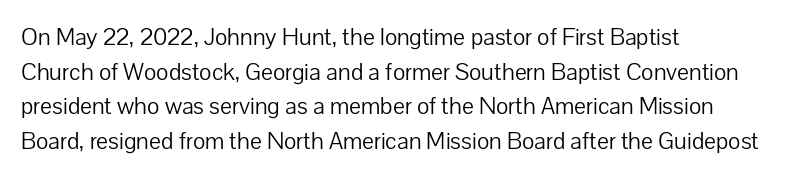
Q: Is the text bold? A: No.
Q: Is the text italic (slanted)? A: No, it is upright.
Q: Is the text underlined? A: No.
Q: How is the paragraph aligned? A: Left-aligned.
Q: Is the spacing between letters normal or unusually wide? A: Normal.
Q: Is the spacing between lines tight, normal or loose? A: Normal.
